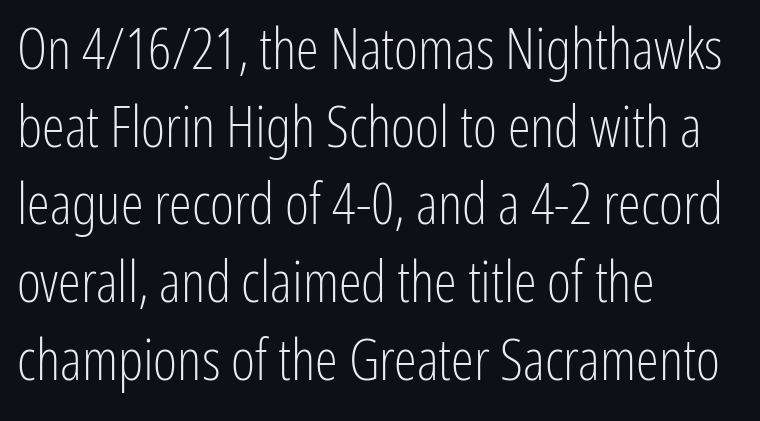
Q: Is the text bold? A: No.
Q: Is the text italic (slanted)? A: No, it is upright.
Q: Is the typeface a serif or a sans-serif typeface? A: Sans-serif.
Q: Is the text underlined? A: No.
Q: How is the paragraph aligned? A: Left-aligned.
Q: Is the spacing between letters normal or unusually wide? A: Normal.
Q: Is the spacing between lines tight, normal or loose? A: Normal.
Q: Width (condensed, normal, or wide)? A: Condensed.
Q: Stroke contrast? A: Low.
Q: x-height? A: Medium.
Q: Monospaced? A: No.
